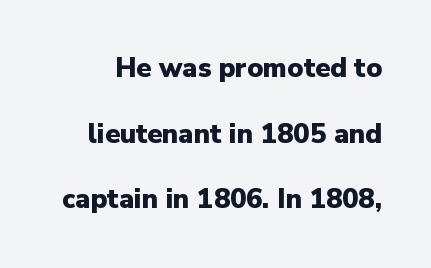
The image shows 27 px bold type, upright; set loose line spacing (2.43x), normal letter spacing, not underlined.
